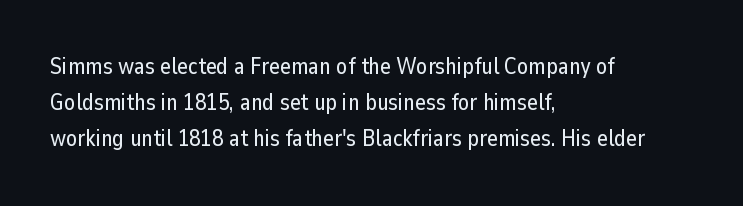
The image shows 23 px text type, upright; set left-aligned, normal line spacing (1.57x), normal letter spacing, not underlined.
